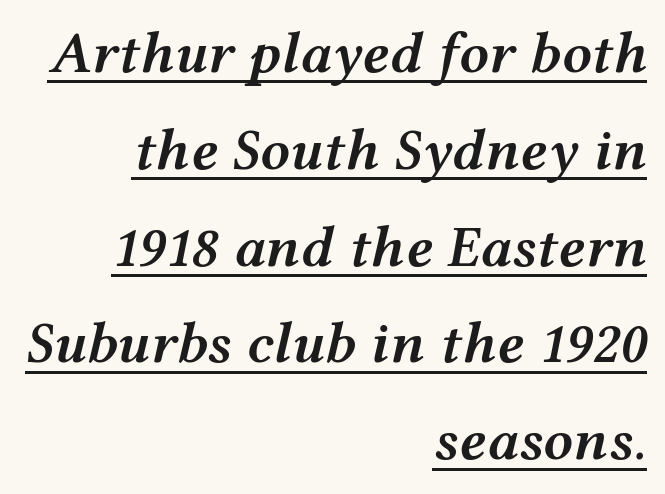
Q: Is the text bold? A: Semi-bold.
Q: Is the text italic (slanted)? A: Yes, it leans right by about 12 degrees.
Q: Is the text underlined? A: Yes.
Q: How is the paragraph aligned? A: Right-aligned.
Q: Is the spacing between letters normal or unusually wide? A: Normal.
Q: Is the spacing between lines tight, normal or loose? A: Normal.
Q: Width (condensed, normal, or wide)? A: Wide.
Q: Stroke contrast? A: Medium.
Q: x-height? A: Medium.
Q: Monospaced? A: No.
